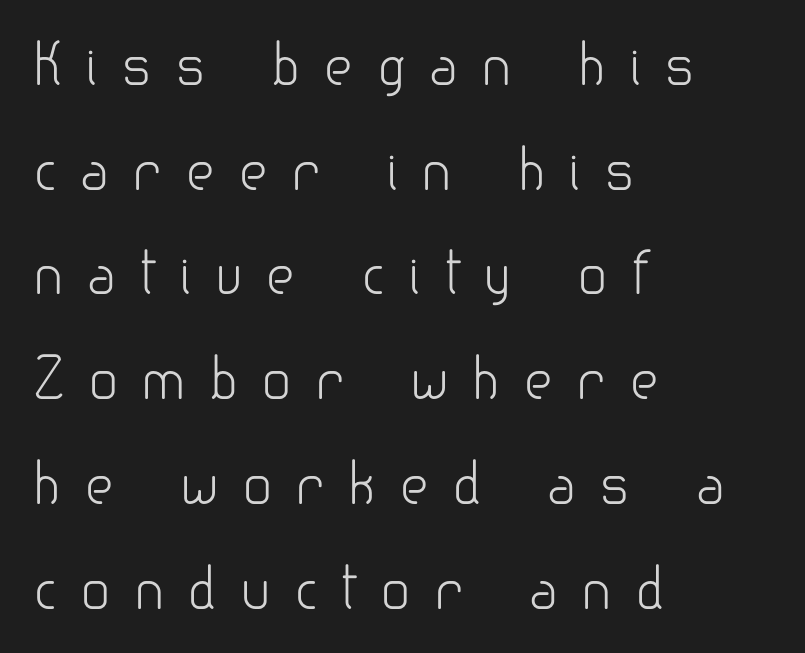
Do the characters align in a grid? No, the font is proportional. A student would call this left alignment; a typographer would say flush left, rag right. No chunkiness to these letters — they're not bold. Any mark beneath the type? The region is blank. Examine the stroke ends and you'll find no serifs. The letterforms stand isolated, each surrounded by extra space.
